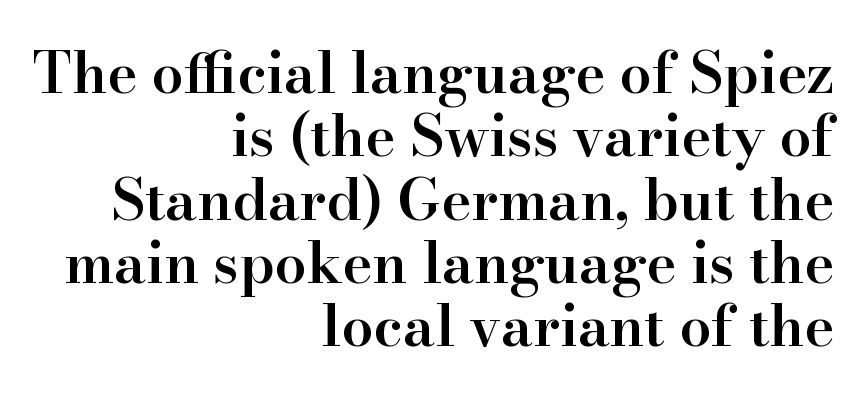
Q: Is the text bold? A: Semi-bold.
Q: Is the text italic (slanted)? A: No, it is upright.
Q: Is the typeface a serif or a sans-serif typeface? A: Serif.
Q: Is the text underlined? A: No.
Q: How is the paragraph aligned? A: Right-aligned.
Q: Is the spacing between letters normal or unusually wide? A: Normal.
Q: Is the spacing between lines tight, normal or loose? A: Tight.
Q: Width (condensed, normal, or wide)? A: Normal.
Q: Stroke contrast? A: High.
Q: x-height? A: Small.
Q: Monospaced? A: No.
